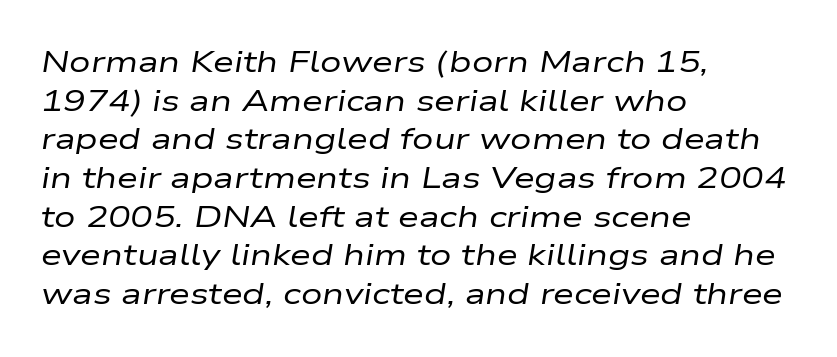
Each word holds together tightly as a unit, with standard inter-letter gaps. Typeset ragged right — the left edge is the straight one. Quick note: underline off. These lines sit exactly where default settings would place them. You could not count columns in this text — the font is proportionally spaced. Designer's note — italics engaged.
